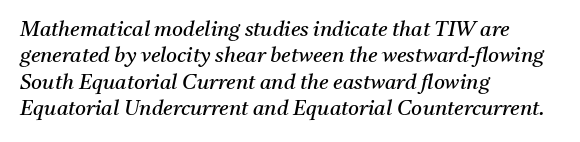
Caption: face not bold, strokes unweighted. Each new line begins a customary step beneath the previous one. Italic: yes, the glyphs are oblique. Tracking here is standard; glyphs follow each other at the usual distance. Horizontally, the lines are justified to the leading edge only.
